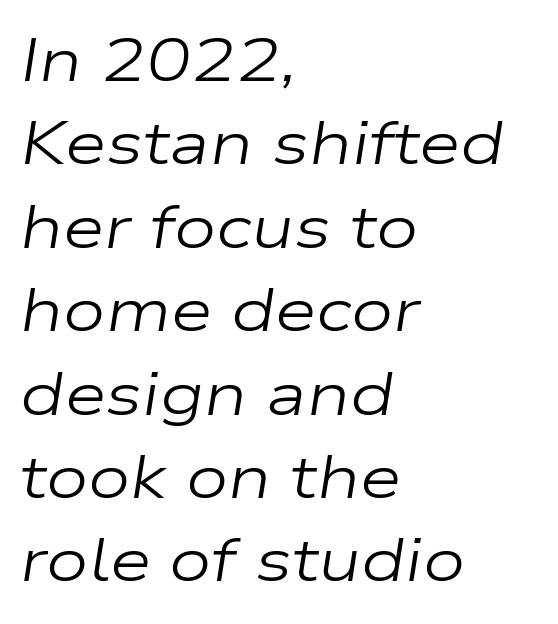
Q: Is the text bold? A: No.
Q: Is the text italic (slanted)? A: Yes, it leans right by about 9 degrees.
Q: Is the text underlined? A: No.
Q: How is the paragraph aligned? A: Left-aligned.
Q: Is the spacing between letters normal or unusually wide? A: Normal.
Q: Is the spacing between lines tight, normal or loose? A: Normal.
Q: Width (condensed, normal, or wide)? A: Wide.
Q: Stroke contrast? A: Low.
Q: x-height? A: Medium.
Q: Monospaced? A: No.
